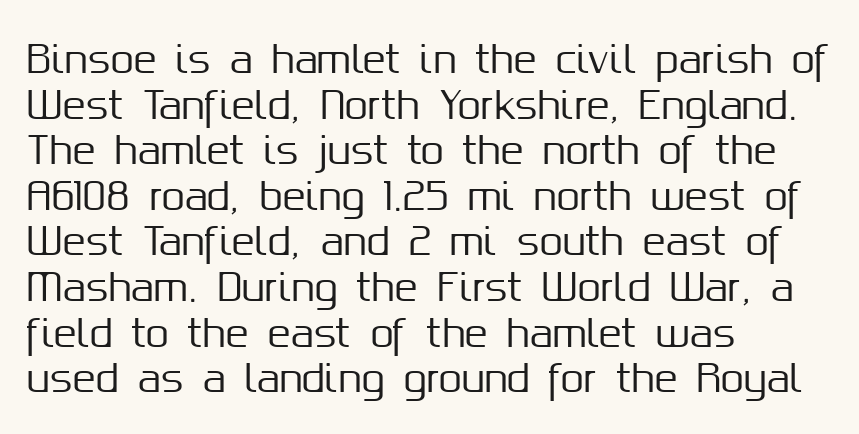
{"serif": "no", "italic": "no", "width": "normal", "stroke_contrast": "medium", "x_height": "medium", "monospaced": "no", "underline": "no", "align": "left", "line_spacing_ratio": 1.2, "letter_spacing": "normal", "letter_spacing_em": 0.0, "glyph_px": 38}
